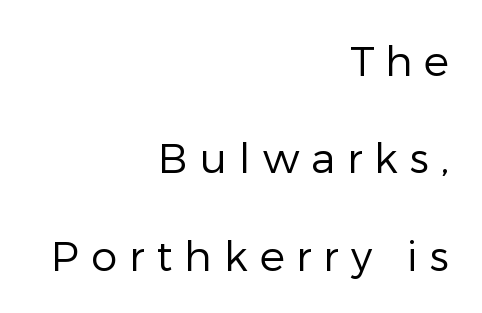
If you drew a ruler down the right edge, every line would touch it. The strokes carry an ordinary text weight at most. Check where the strokes stop: nothing finishes them off — pure sans. Letters rest on an invisible, unmarked baseline. These lines were composed using upright roman letters.
